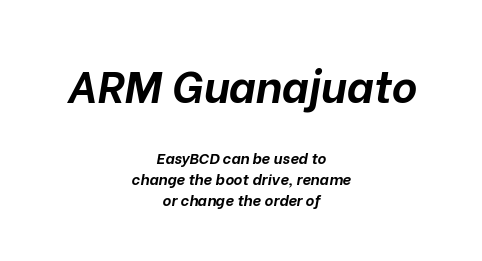
Q: Is the text bold? A: Yes.
Q: Is the text italic (slanted)? A: Yes, it leans right by about 10 degrees.
Q: Is the text underlined? A: No.
Q: How is the paragraph aligned? A: Centered.
Q: Is the spacing between letters normal or unusually wide? A: Normal.
Q: Is the spacing between lines tight, normal or loose? A: Normal.
Q: Which block of text is set in a larger size, the first (top) or the second (bottom)? A: The first (top) one.
Q: Width (condensed, normal, or wide)? A: Normal.
Q: Stroke contrast? A: Low.
Q: x-height? A: Medium.
Q: Monospaced? A: No.
